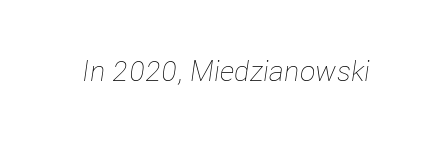
Q: Is the text bold? A: No.
Q: Is the text italic (slanted)? A: Yes, it leans right by about 8 degrees.
Q: Is the text underlined? A: No.
Q: Is the spacing between letters normal or unusually wide? A: Normal.
Q: Width (condensed, normal, or wide)? A: Condensed.
Q: Stroke contrast? A: Low.
Q: x-height? A: Medium.
Q: Monospaced? A: No.
